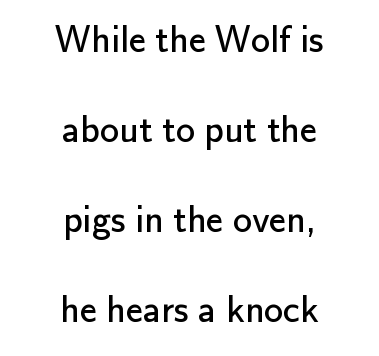
{"serif": "no", "italic": "no", "bold": "no", "weight": "regular", "width": "normal", "stroke_contrast": "low", "x_height": "small", "monospaced": "no", "underline": "no", "align": "center", "line_spacing": "loose", "line_spacing_ratio": 2.37, "letter_spacing": "normal", "letter_spacing_em": 0.0, "glyph_px": 38}
